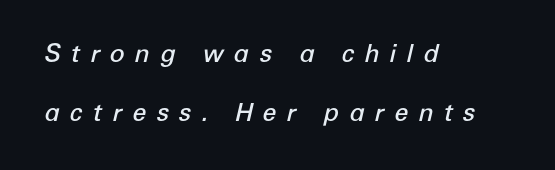
The rendering uses a large line-height, opening up the rows. Typeset ragged right — the left edge is the straight one. Characters follow at a spacing far wider than the type designer built in. The letters are semibold — heavier than regular but short of a full bold. Observe the lean: these are italic letterforms. Descenders hang freely into open space.
